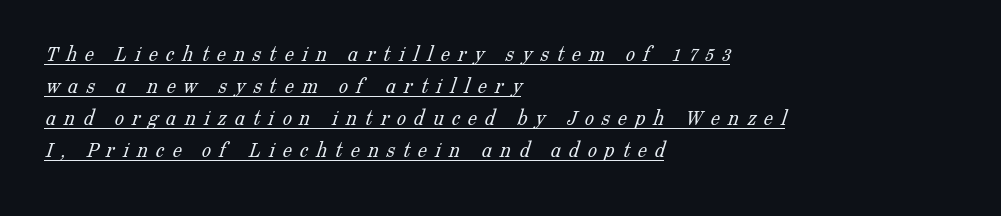
{"bold": "no", "underline": "yes", "align": "left", "line_spacing": "normal", "line_spacing_ratio": 1.39, "letter_spacing": "wide", "letter_spacing_em": 0.35, "glyph_px": 23}
